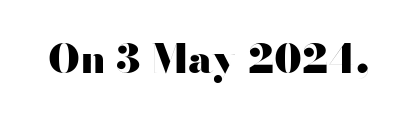
{"italic": "no", "bold": "yes", "weight": "heavy", "width": "wide", "stroke_contrast": "high", "x_height": "small", "monospaced": "no", "underline": "no", "letter_spacing": "normal", "letter_spacing_em": 0.0, "glyph_px": 40}
